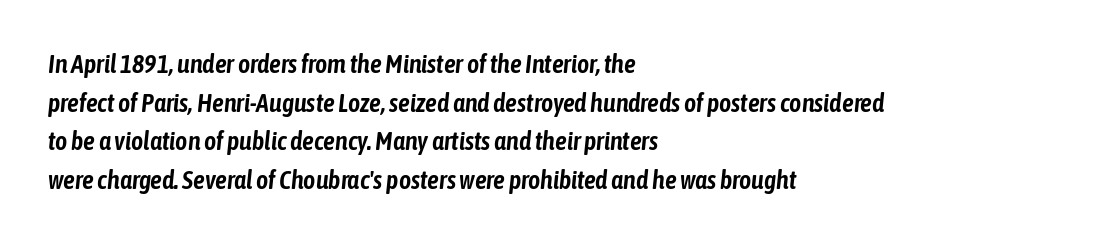
Q: Is the text italic (slanted)? A: Yes, it leans right by about 6 degrees.
Q: Is the text underlined? A: No.
Q: How is the paragraph aligned? A: Left-aligned.
Q: Is the spacing between letters normal or unusually wide? A: Normal.
Q: Is the spacing between lines tight, normal or loose? A: Normal.
